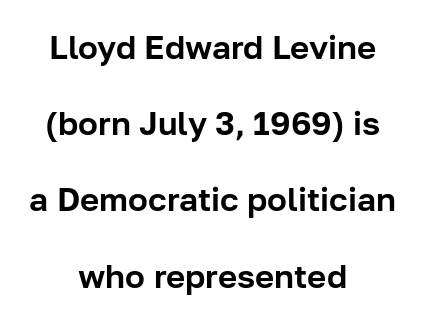
{"serif": "no", "italic": "no", "width": "normal", "stroke_contrast": "low", "x_height": "medium", "monospaced": "no", "underline": "no", "align": "center", "line_spacing": "loose", "line_spacing_ratio": 2.31, "letter_spacing": "normal", "letter_spacing_em": 0.0, "glyph_px": 33}
